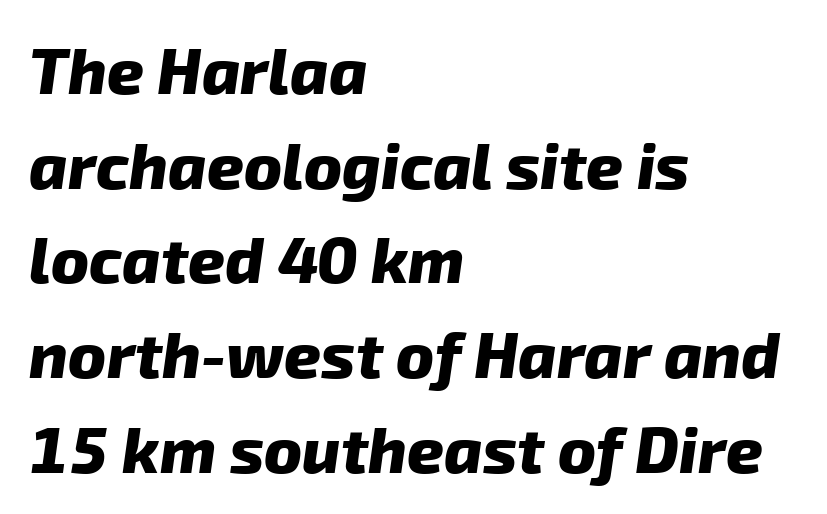
{"serif": "no", "bold": "yes", "weight": "heavy", "width": "normal", "stroke_contrast": "low", "x_height": "medium", "monospaced": "no", "underline": "no", "align": "left", "line_spacing": "normal", "line_spacing_ratio": 1.48, "letter_spacing": "normal", "letter_spacing_em": 0.0, "glyph_px": 64}
